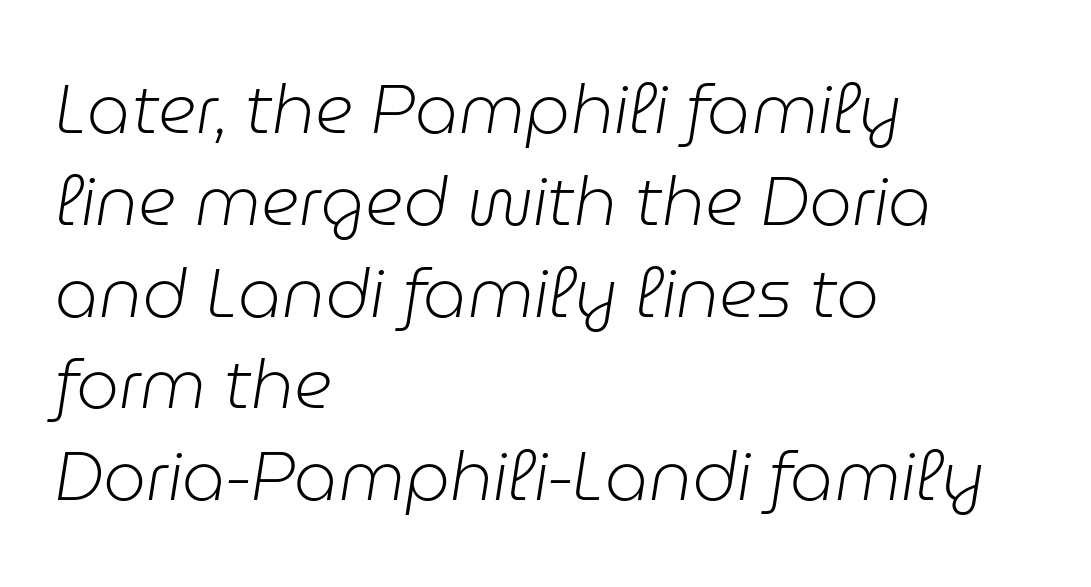
Q: Is the text bold? A: No.
Q: Is the text italic (slanted)? A: Yes, it leans right by about 9 degrees.
Q: Is the text underlined? A: No.
Q: How is the paragraph aligned? A: Left-aligned.
Q: Is the spacing between letters normal or unusually wide? A: Normal.
Q: Is the spacing between lines tight, normal or loose? A: Normal.
Q: Width (condensed, normal, or wide)? A: Normal.
Q: Stroke contrast? A: Low.
Q: x-height? A: Medium.
Q: Monospaced? A: No.
